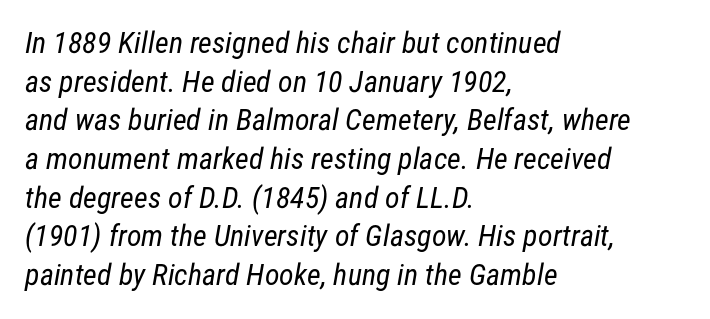
Q: Is the text bold? A: No.
Q: Is the typeface a serif or a sans-serif typeface? A: Sans-serif.
Q: Is the text underlined? A: No.
Q: How is the paragraph aligned? A: Left-aligned.
Q: Is the spacing between letters normal or unusually wide? A: Normal.
Q: Is the spacing between lines tight, normal or loose? A: Normal.
Q: Width (condensed, normal, or wide)? A: Condensed.
Q: Stroke contrast? A: Low.
Q: x-height? A: Medium.
Q: Monospaced? A: No.
